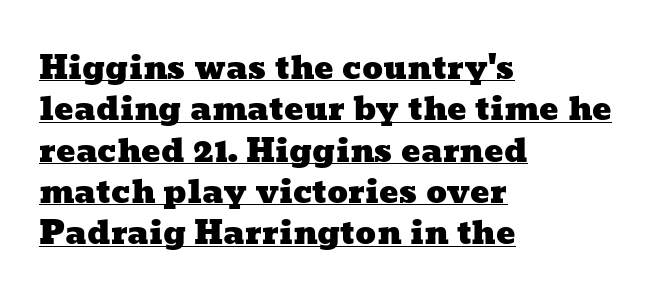
The tracking reads as untouched default to a designer's eye. This sample has the flowing, uneven cadence of proportional lettering. The string is rendered with underlining switched on. Does the copy run flush right? No — it runs flush left. The leading is moderate, giving the passage an even texture.
